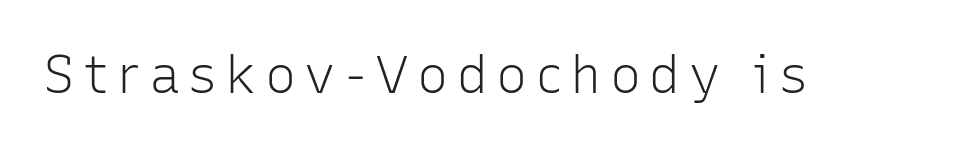
{"serif": "no", "italic": "no", "bold": "no", "weight": "light", "width": "normal", "stroke_contrast": "low", "x_height": "medium", "monospaced": "no", "underline": "no", "glyph_px": 52}
